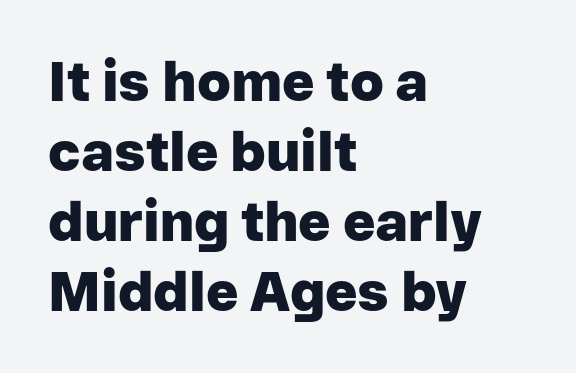
The image shows 55 px heavy sans-serif type, upright; set left-aligned, normal line spacing (1.27x), normal letter spacing, not underlined; low stroke contrast and a medium x-height.
